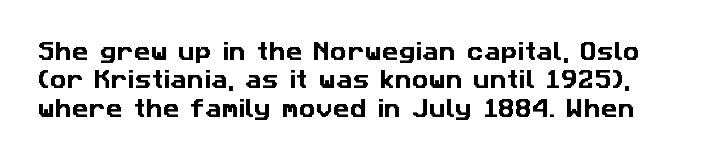
Look at the tracking — it's just the regular setting, nothing added. A typesetter would call this leading conventional body-copy spacing. The string is rendered with underlining switched off.
